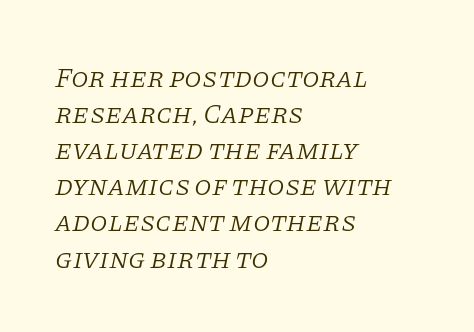
Q: Is the text bold? A: No.
Q: Is the text italic (slanted)? A: Yes, it leans right by about 11 degrees.
Q: Is the typeface a serif or a sans-serif typeface? A: Serif.
Q: Is the text underlined? A: No.
Q: How is the paragraph aligned? A: Left-aligned.
Q: Is the spacing between letters normal or unusually wide? A: Normal.
Q: Is the spacing between lines tight, normal or loose? A: Normal.
Q: Width (condensed, normal, or wide)? A: Normal.
Q: Stroke contrast? A: Low.
Q: x-height? A: Large.
Q: Monospaced? A: No.
